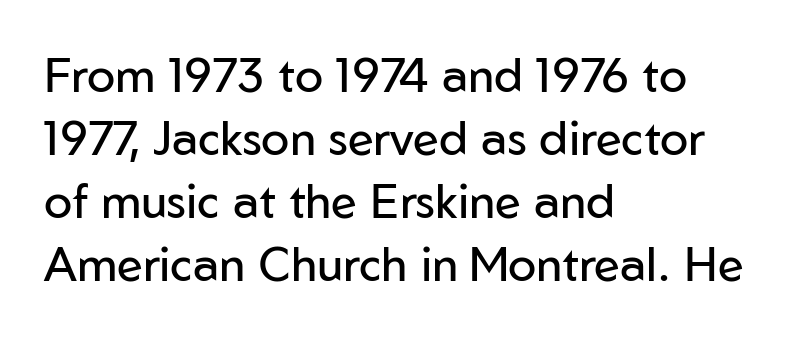
The image shows 47 px regular-weight sans-serif type, upright; set left-aligned, normal line spacing (1.34x), normal letter spacing, not underlined; low stroke contrast and a medium x-height.
